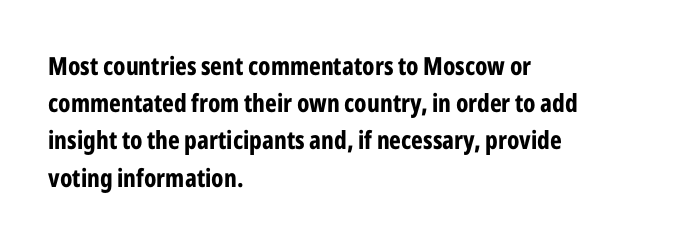
Q: Is the text bold? A: Yes.
Q: Is the text italic (slanted)? A: No, it is upright.
Q: Is the text underlined? A: No.
Q: How is the paragraph aligned? A: Left-aligned.
Q: Is the spacing between letters normal or unusually wide? A: Normal.
Q: Is the spacing between lines tight, normal or loose? A: Normal.
